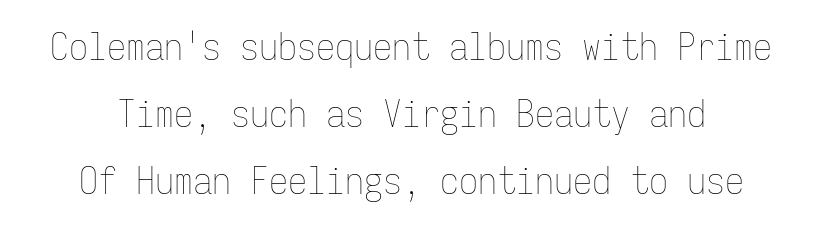
Q: Is the text bold? A: No.
Q: Is the text italic (slanted)? A: No, it is upright.
Q: Is the text underlined? A: No.
Q: Is the spacing between letters normal or unusually wide? A: Normal.
Q: Width (condensed, normal, or wide)? A: Condensed.
Q: Stroke contrast? A: Low.
Q: x-height? A: Medium.
Q: Monospaced? A: Yes.
